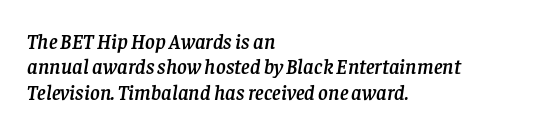
Teacher's note: observe the even left margin — that is flush-left alignment. Observe the lean: these are italic letterforms. The gaps between neighbouring characters are ordinary and unremarkable. Beneath every word, the page is bare.
